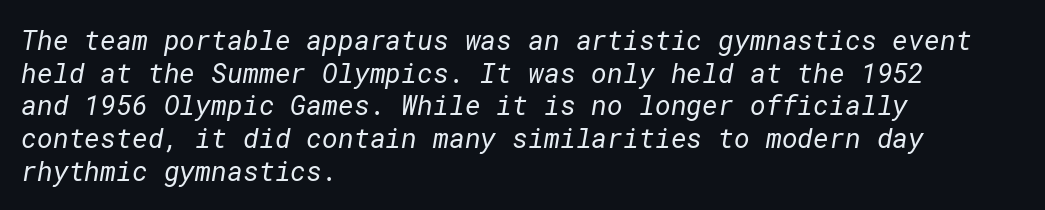
These glyphs show unthickened strokes, regular width or finer. The glyphs are unaccompanied by any horizontal stroke below them. The horizontal fit of the characters is conventional and even. The rendering anchors every line to the left-hand side.
